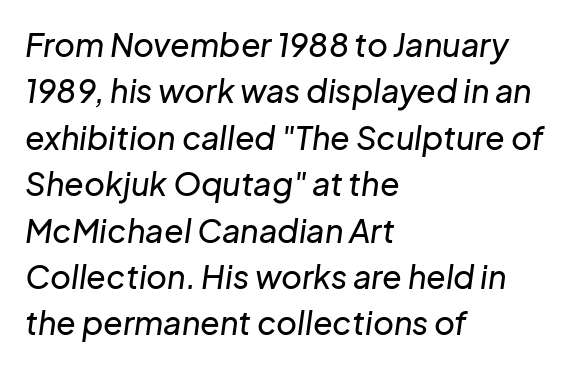
{"italic": "yes", "lean": "right", "slant_degrees": 8, "width": "normal", "stroke_contrast": "low", "x_height": "medium", "monospaced": "no", "underline": "no", "align": "left", "line_spacing": "normal", "line_spacing_ratio": 1.45, "letter_spacing": "normal", "letter_spacing_em": 0.0, "glyph_px": 32}
